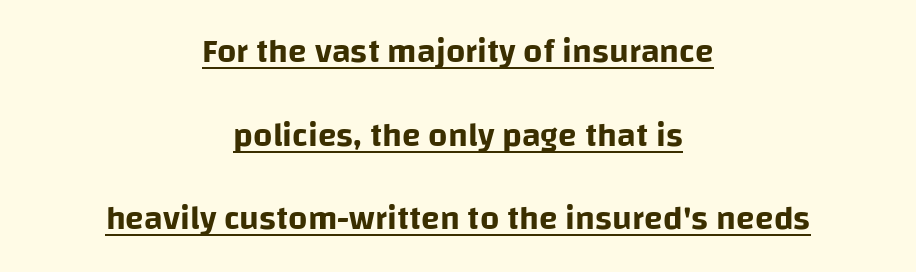
Q: Is the text italic (slanted)? A: No, it is upright.
Q: Is the typeface a serif or a sans-serif typeface? A: Sans-serif.
Q: Is the text underlined? A: Yes.
Q: How is the paragraph aligned? A: Centered.
Q: Is the spacing between letters normal or unusually wide? A: Normal.
Q: Is the spacing between lines tight, normal or loose? A: Loose.
Q: Width (condensed, normal, or wide)? A: Normal.
Q: Stroke contrast? A: Low.
Q: x-height? A: Large.
Q: Monospaced? A: No.
